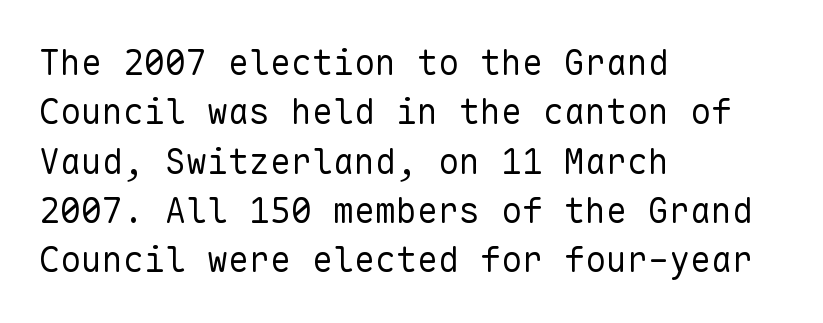
Ordinary non-slanted type is in use. A typesetter would call this monospace, since all characters share one set width. One-word summary of the alignment: left. The letterforms sit shoulder to shoulder at normal distance.
